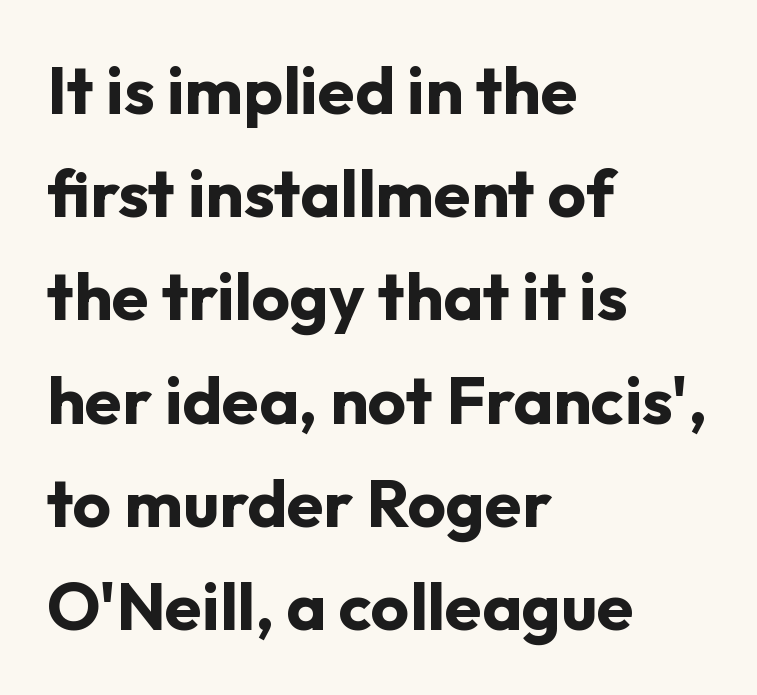
Think of a printed novel: that variable character pitch is what you see here. Characters follow at the spacing the type designer built in. Each new line begins a customary step beneath the previous one. As a designer I'd log this as weight 700, bold.
